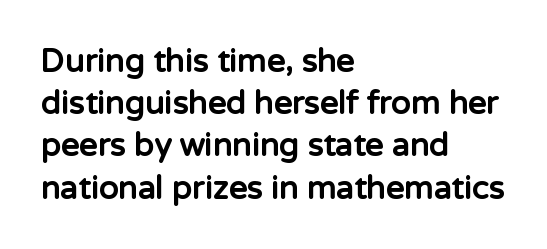
{"serif": "no", "italic": "no", "bold": "yes", "weight": "bold", "width": "normal", "stroke_contrast": "low", "x_height": "medium", "monospaced": "no", "underline": "no", "align": "left", "line_spacing": "normal", "line_spacing_ratio": 1.32, "letter_spacing": "normal", "letter_spacing_em": 0.0, "glyph_px": 32}
